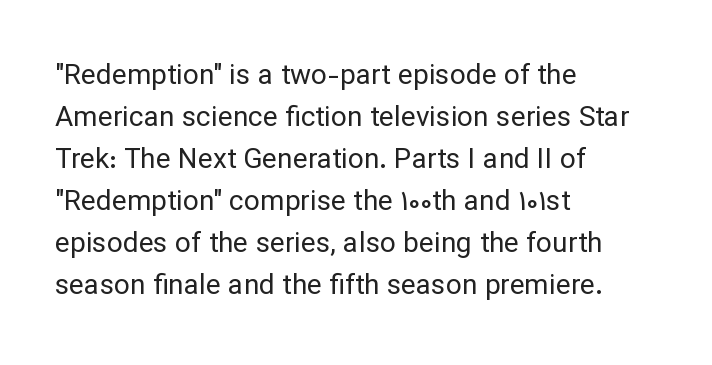
The image shows 28 px regular-weight sans-serif type, upright; set left-aligned, normal line spacing (1.5x), normal letter spacing, not underlined; low stroke contrast and a medium x-height.
